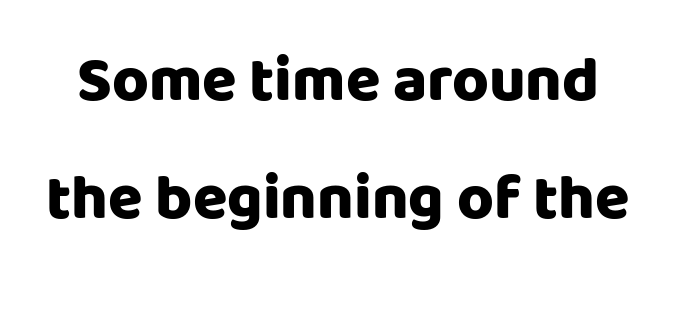
In terms of posture, this sample is upright. The face used here is proportionally spaced, like ordinary book or web type. Type without underlining. Each letter's strokes conclude bluntly, with no projecting serifs. You could call the tracking neutral — neither tight nor loose.
